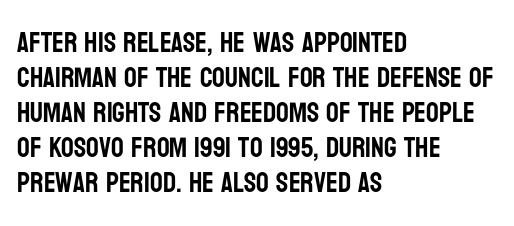
{"serif": "no", "italic": "no", "width": "condensed", "stroke_contrast": "low", "x_height": "large", "monospaced": "no", "underline": "no", "align": "left", "line_spacing": "normal", "line_spacing_ratio": 1.25, "letter_spacing": "normal", "letter_spacing_em": 0.0, "glyph_px": 28}
